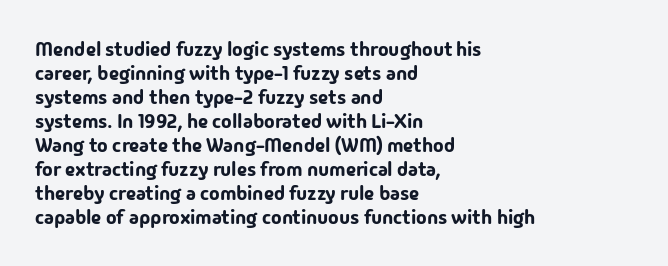
{"italic": "no", "underline": "no", "align": "left", "line_spacing_ratio": 1.2, "letter_spacing": "normal", "letter_spacing_em": 0.0, "glyph_px": 20}
